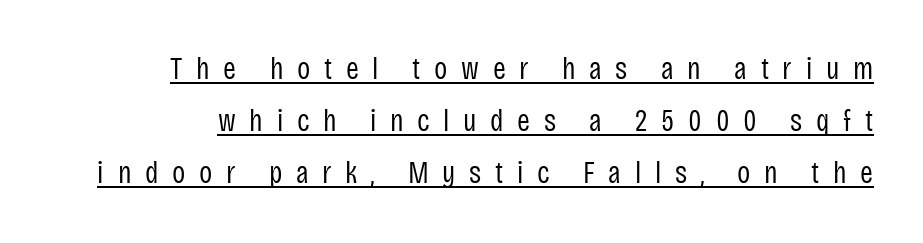
Varying glyph widths throughout — classic text-font behaviour. No italicization has been applied; the sample stays upright. Serif or sans? Sans — the stroke terminals are bare. A quiet, ordinary-to-light weight characterises the typeface. A baseline rule has been typeset under these characters.
